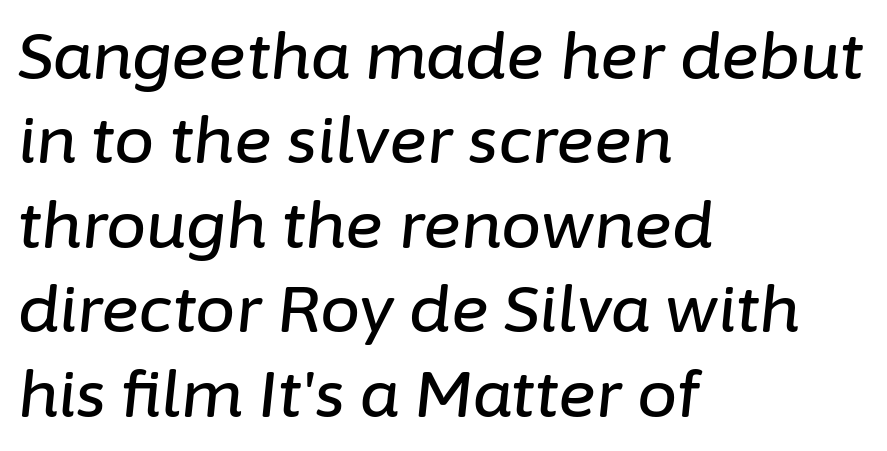
Q: Is the text italic (slanted)? A: Yes, it leans right by about 6 degrees.
Q: Is the text underlined? A: No.
Q: How is the paragraph aligned? A: Left-aligned.
Q: Is the spacing between letters normal or unusually wide? A: Normal.
Q: Is the spacing between lines tight, normal or loose? A: Normal.
Q: Width (condensed, normal, or wide)? A: Normal.
Q: Stroke contrast? A: Low.
Q: x-height? A: Medium.
Q: Monospaced? A: No.
